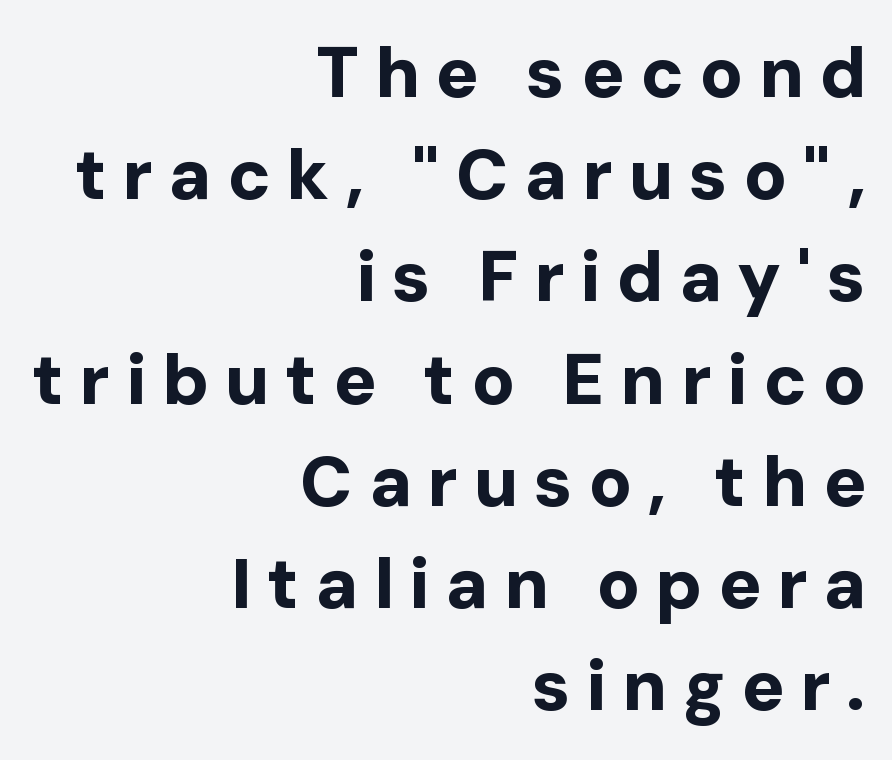
The image shows 71 px bold sans-serif type, upright; set right-aligned, normal line spacing (1.44x), unusually wide letter spacing (+0.22 em), not underlined; low stroke contrast and a medium x-height.
